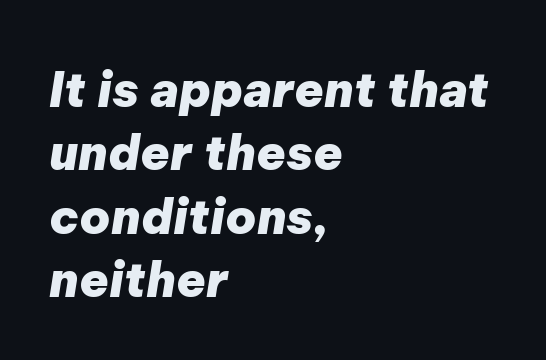
Q: Is the text bold? A: Yes.
Q: Is the text italic (slanted)? A: Yes, it leans right by about 9 degrees.
Q: Is the text underlined? A: No.
Q: How is the paragraph aligned? A: Left-aligned.
Q: Is the spacing between letters normal or unusually wide? A: Normal.
Q: Is the spacing between lines tight, normal or loose? A: Normal.
Q: Width (condensed, normal, or wide)? A: Normal.
Q: Stroke contrast? A: Low.
Q: x-height? A: Medium.
Q: Monospaced? A: No.
